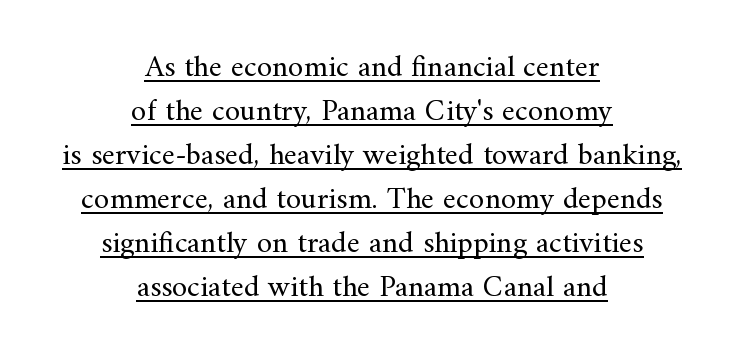
The image shows 31 px regular-weight serif type, upright; set centered, normal line spacing (1.42x), normal letter spacing, underlined; medium stroke contrast and a small x-height.
